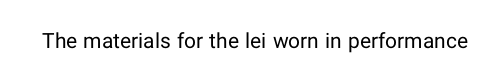
{"italic": "no", "bold": "no", "underline": "no", "letter_spacing": "normal", "letter_spacing_em": 0.0, "glyph_px": 21}
